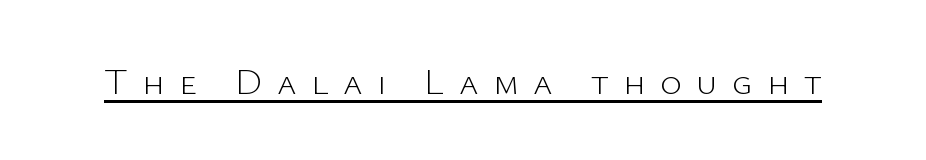
The text was rendered using a sans face with plain stroke endings. Does extra space separate the letters? Yes, quite a lot of it. Do the characters align in a grid? No, the font is proportional. Quick note: not italic, upright. Weight class: somewhere from thin through regular.
